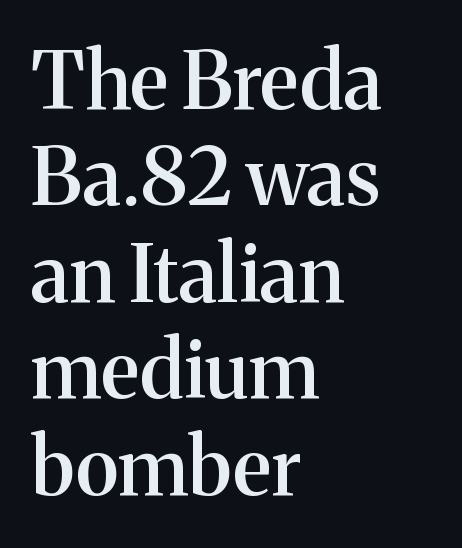
Q: Is the text bold? A: Semi-bold.
Q: Is the text italic (slanted)? A: No, it is upright.
Q: Is the typeface a serif or a sans-serif typeface? A: Serif.
Q: Is the text underlined? A: No.
Q: How is the paragraph aligned? A: Left-aligned.
Q: Is the spacing between letters normal or unusually wide? A: Normal.
Q: Width (condensed, normal, or wide)? A: Normal.
Q: Stroke contrast? A: Medium.
Q: x-height? A: Medium.
Q: Monospaced? A: No.
